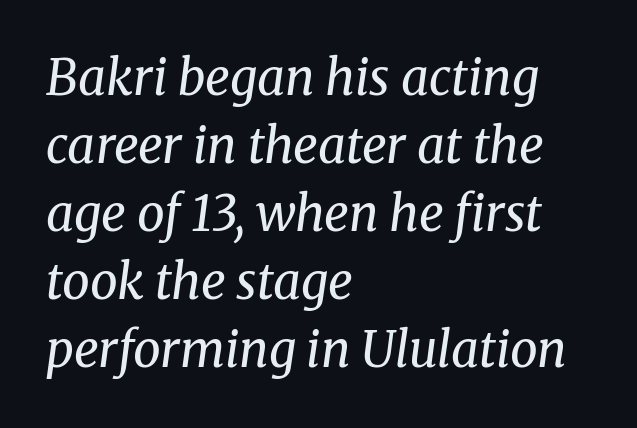
{"serif": "yes", "italic": "yes", "lean": "right", "slant_degrees": 8, "bold": "no", "weight": "regular", "width": "normal", "stroke_contrast": "medium", "x_height": "medium", "monospaced": "no", "underline": "no", "align": "left", "line_spacing": "normal", "line_spacing_ratio": 1.39, "letter_spacing": "normal", "letter_spacing_em": 0.0, "glyph_px": 49}
